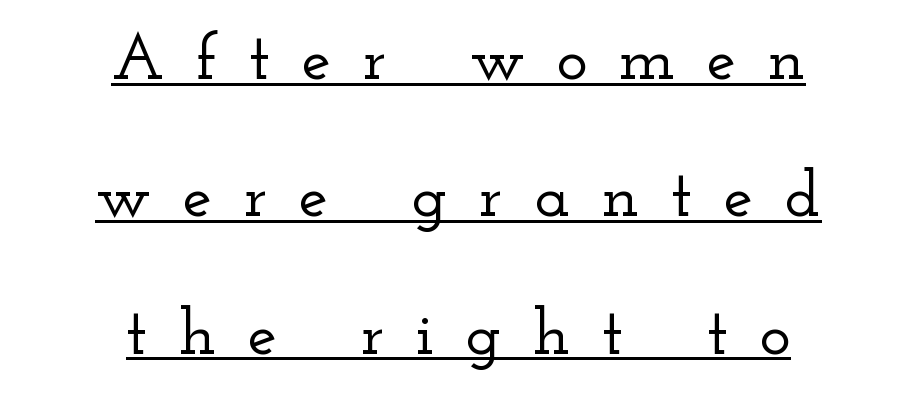
The image shows 66 px wide serif type, upright; set centered, loose line spacing (2.08x), unusually wide letter spacing (+0.48 em), underlined; low stroke contrast and a small x-height.
